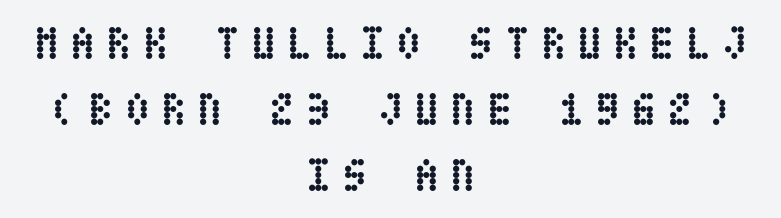
The image shows 46 px semibold, condensed type, upright; set centered, normal line spacing (1.44x), unusually wide letter spacing (+0.24 em), not underlined; low stroke contrast and a large x-height.
